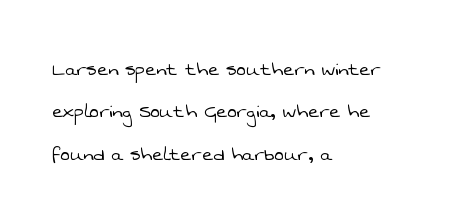
{"bold": "no", "underline": "no", "align": "left", "line_spacing_ratio": 1.84, "letter_spacing": "normal", "letter_spacing_em": 0.0, "glyph_px": 23}
